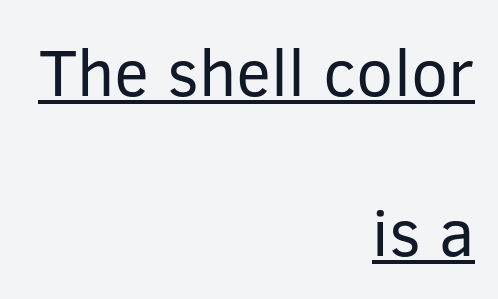
The image shows 66 px regular-weight sans-serif type, upright; set right-aligned, loose line spacing (2.42x), normal letter spacing, underlined; low stroke contrast and a medium x-height.
